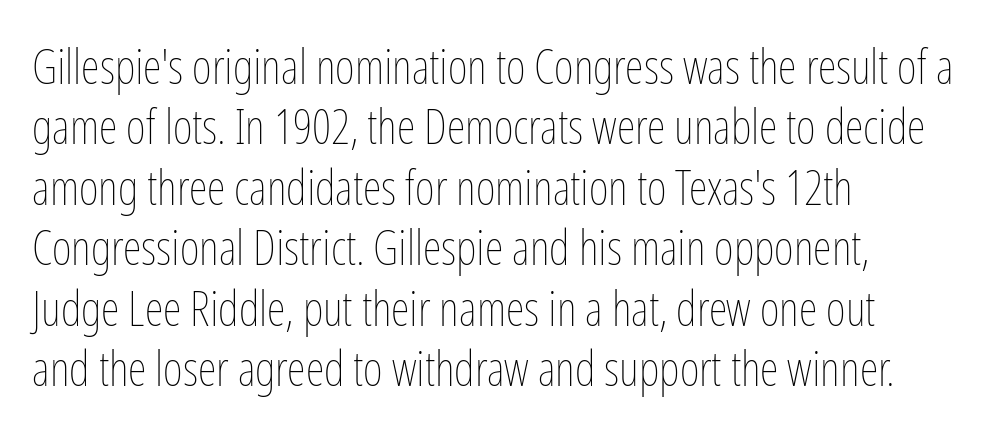
The image shows 48 px thin, condensed type, upright; set left-aligned, normal line spacing (1.26x), normal letter spacing, not underlined; low stroke contrast and a medium x-height.
